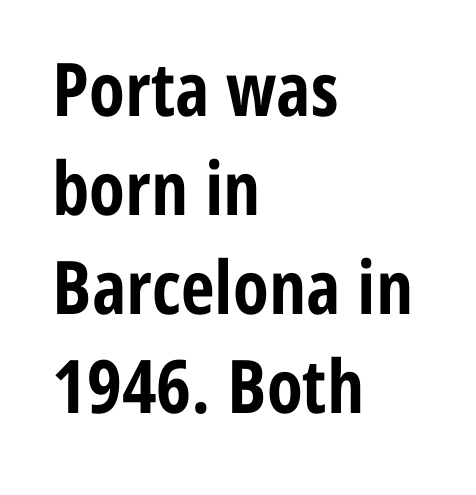
{"serif": "no", "italic": "no", "bold": "yes", "weight": "bold", "width": "condensed", "stroke_contrast": "low", "x_height": "medium", "monospaced": "no", "underline": "no", "align": "left", "line_spacing": "normal", "line_spacing_ratio": 1.34, "letter_spacing": "normal", "letter_spacing_em": 0.0, "glyph_px": 74}
